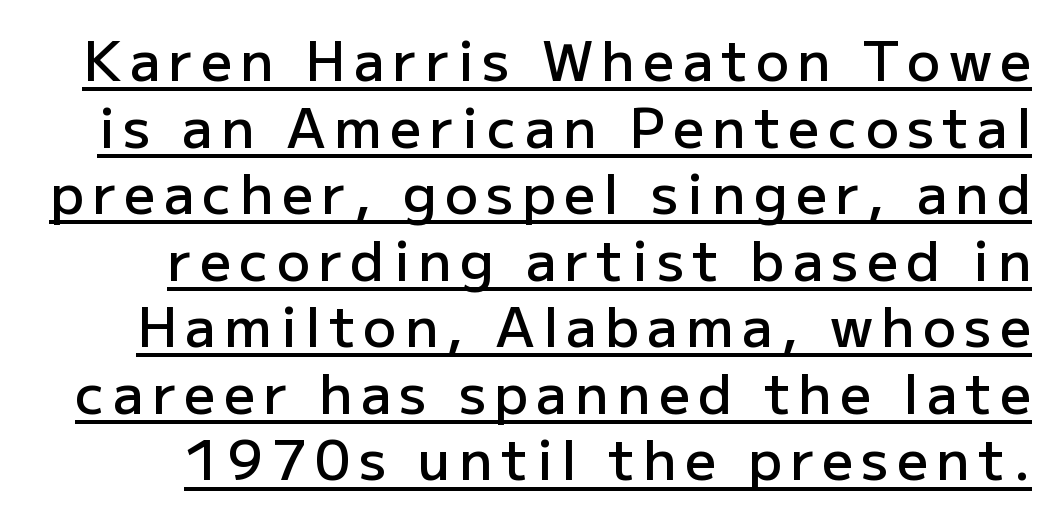
The type family on display is of the sans-serif kind. The specimen reads as upright at a glance. Summary of weight: moderately heavy, a semibold. Proportional: the letters do not fall into vertical columns.
